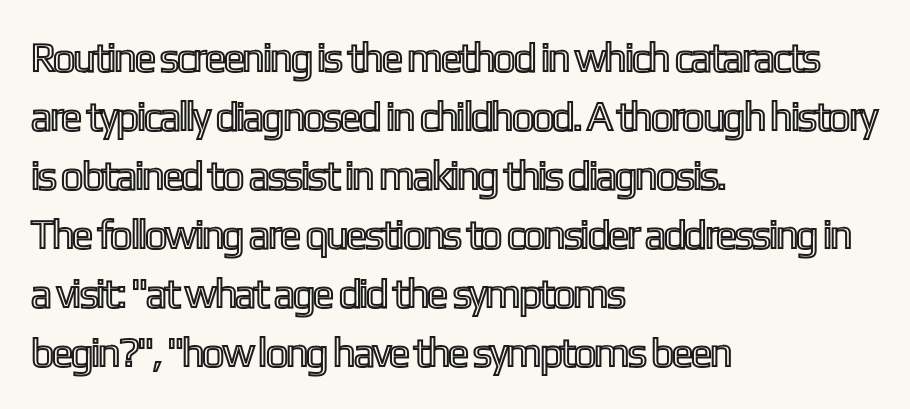
The image shows 41 px condensed type, upright; set left-aligned, normal line spacing (1.44x), normal letter spacing, not underlined; a medium x-height.
